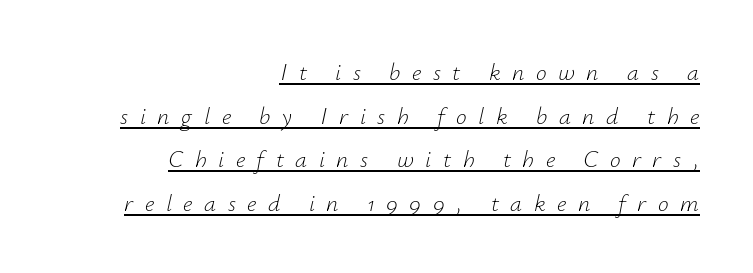
Q: Is the text bold? A: No.
Q: Is the text italic (slanted)? A: Yes, it leans right by about 12 degrees.
Q: Is the text underlined? A: Yes.
Q: How is the paragraph aligned? A: Right-aligned.
Q: Is the spacing between letters normal or unusually wide? A: Unusually wide.
